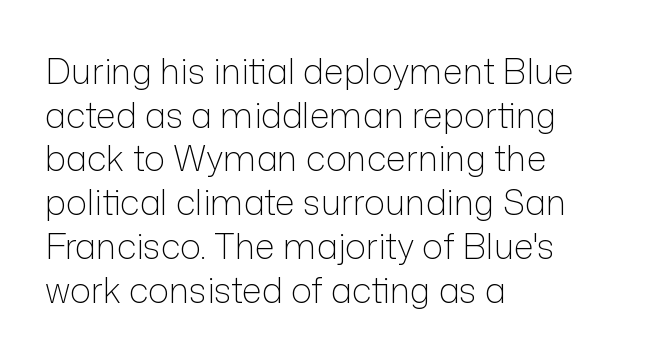
{"serif": "no", "italic": "no", "bold": "no", "weight": "light", "width": "normal", "stroke_contrast": "low", "x_height": "medium", "monospaced": "no", "underline": "no", "align": "left", "line_spacing": "normal", "line_spacing_ratio": 1.25, "letter_spacing": "normal", "letter_spacing_em": 0.0, "glyph_px": 35}
